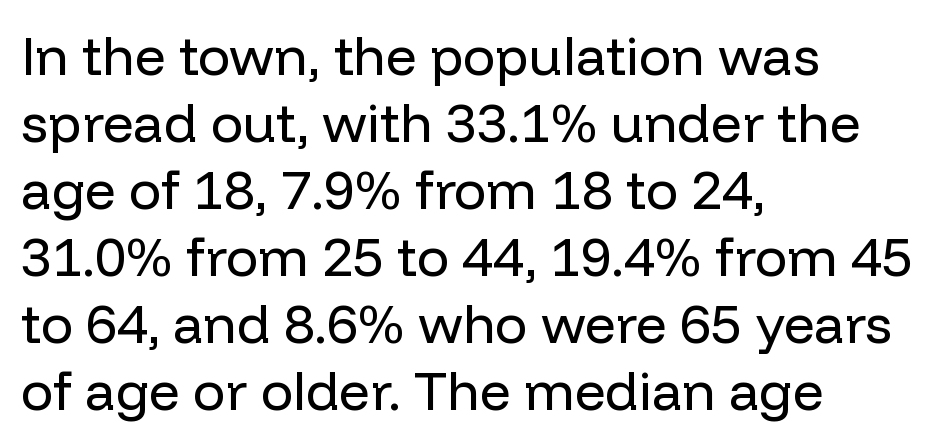
The image shows 54 px regular-weight sans-serif type, upright; set left-aligned, line spacing 1.24x, normal letter spacing, not underlined; low stroke contrast and a medium x-height.
